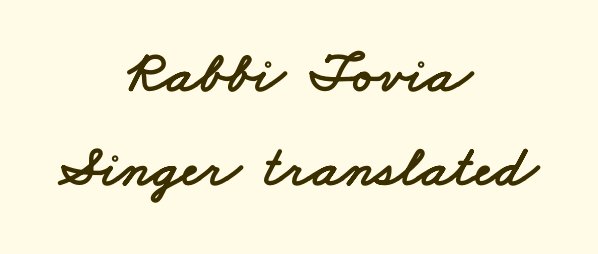
The image shows 59 px wide sans-serif type; set centered, normal line spacing (1.59x), normal letter spacing, not underlined; low stroke contrast and a small x-height.
